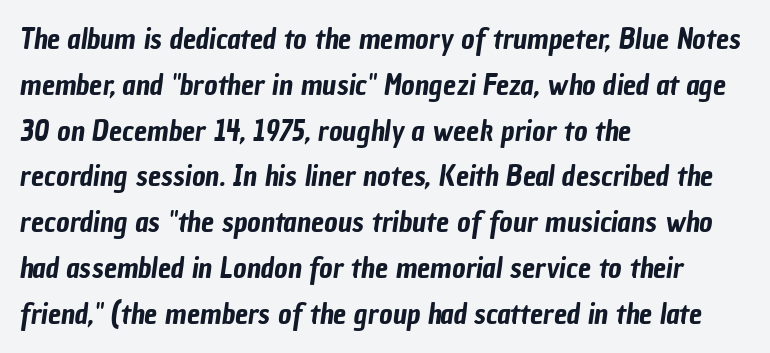
{"serif": "no", "width": "condensed", "stroke_contrast": "low", "x_height": "medium", "monospaced": "no", "underline": "no", "align": "left", "line_spacing": "normal", "line_spacing_ratio": 1.58, "letter_spacing": "normal", "letter_spacing_em": 0.0, "glyph_px": 29}
